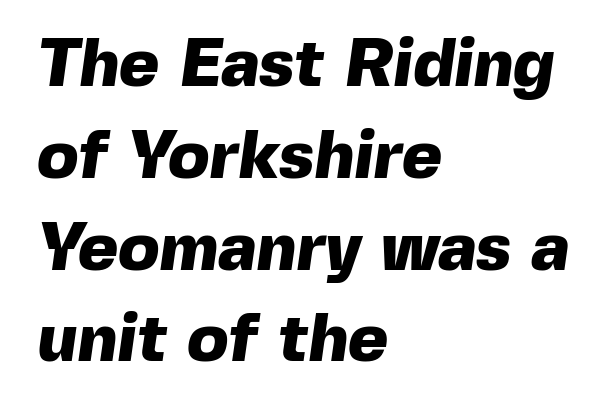
Does the type have serifs? No, each stem ends abruptly. Notice how descenders clear the ascenders below comfortably — that's standard leading. These lines are rendered in a variable-pitch font. Layout note: lines flush left. Chunky letters — that's bold for sure. No word sits above an underline.
